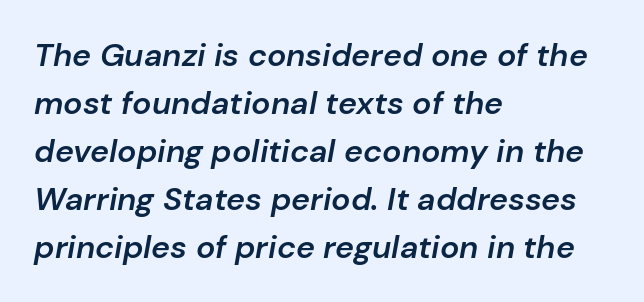
Q: Is the text bold? A: Semi-bold.
Q: Is the text italic (slanted)? A: Yes, it leans right by about 10 degrees.
Q: Is the text underlined? A: No.
Q: How is the paragraph aligned? A: Left-aligned.
Q: Is the spacing between letters normal or unusually wide? A: Normal.
Q: Is the spacing between lines tight, normal or loose? A: Normal.
Q: Width (condensed, normal, or wide)? A: Normal.
Q: Stroke contrast? A: Low.
Q: x-height? A: Medium.
Q: Monospaced? A: No.
